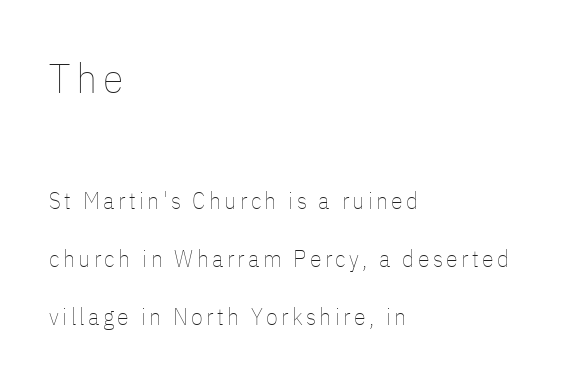
Q: Is the text bold? A: No.
Q: Is the text italic (slanted)? A: No, it is upright.
Q: Is the text underlined? A: No.
Q: How is the paragraph aligned? A: Left-aligned.
Q: Is the spacing between lines tight, normal or loose? A: Loose.
Q: Which block of text is set in a larger size, the first (top) or the second (bottom)? A: The first (top) one.
Q: Width (condensed, normal, or wide)? A: Condensed.
Q: Stroke contrast? A: Low.
Q: x-height? A: Medium.
Q: Monospaced? A: No.
